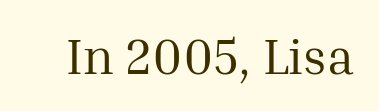
{"serif": "yes", "italic": "no", "bold": "no", "weight": "regular", "width": "normal", "stroke_contrast": "medium", "x_height": "medium", "monospaced": "no", "underline": "no", "letter_spacing": "normal", "letter_spacing_em": 0.0, "glyph_px": 50}
